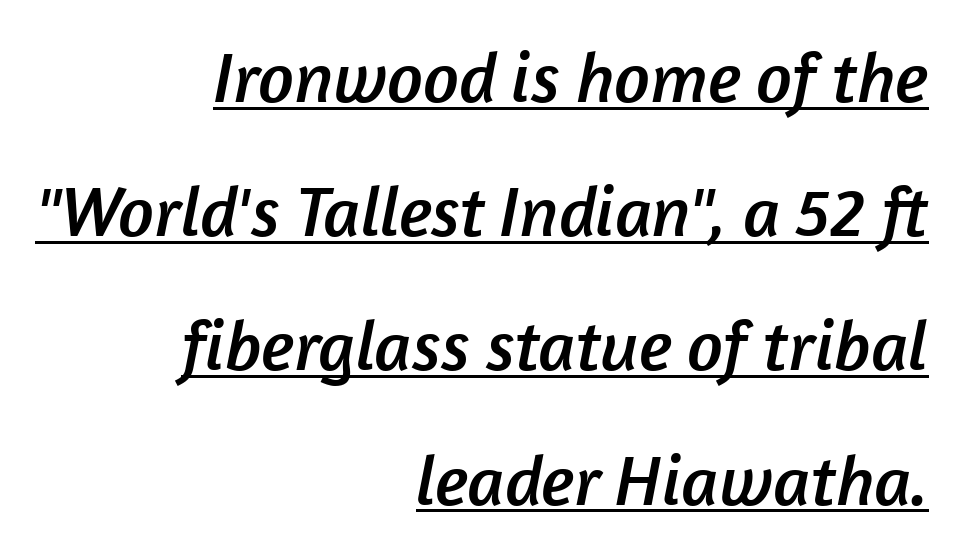
{"serif": "no", "width": "normal", "stroke_contrast": "low", "x_height": "medium", "monospaced": "no", "underline": "yes", "align": "right", "line_spacing_ratio": 1.89, "letter_spacing": "normal", "letter_spacing_em": 0.0, "glyph_px": 71}
